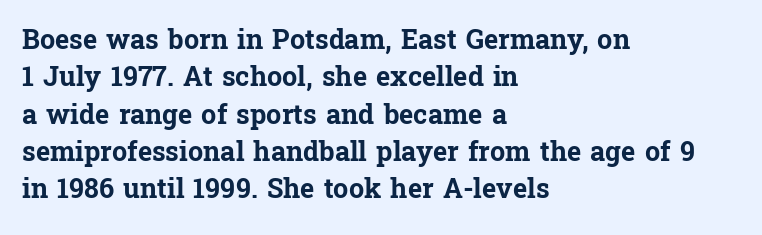
{"italic": "no", "bold": "yes", "underline": "no", "align": "left", "line_spacing": "normal", "line_spacing_ratio": 1.38, "letter_spacing": "normal", "letter_spacing_em": 0.0, "glyph_px": 27}
